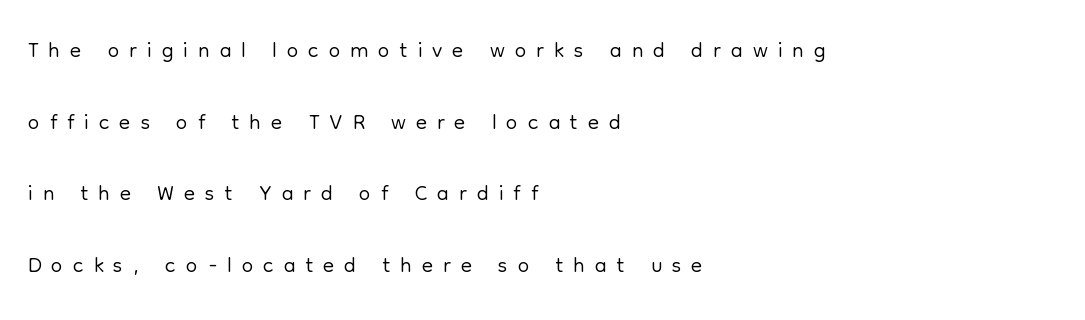
The lettering stays uniformly vertical, giving the passage a roman look. Honestly, there is no underline to notice here at all. Short note: letters widely spaced. Line spacing here is loose. The designer went with a sans here, leaving each stem footless.
